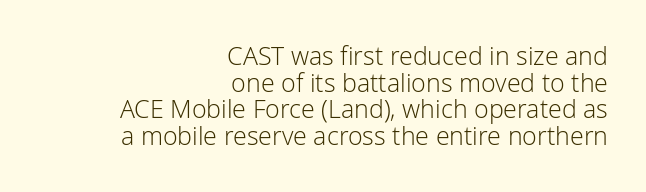
Interline gaps are noticeably narrow in this sample. Compared with a typical body face, this is equally light or lighter still. Does the lettering tilt? It doesn't — this is upright. In CSS terms this would be text-align: right. A bare baseline throughout the passage. Here the glyphs are tracked normally, forming tight word shapes.
